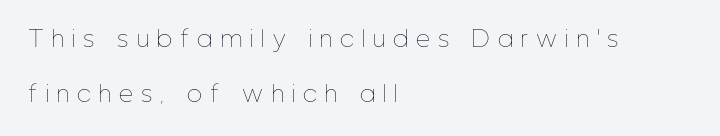
Q: Is the text bold? A: No.
Q: Is the text italic (slanted)? A: No, it is upright.
Q: Is the text underlined? A: No.
Q: How is the paragraph aligned? A: Left-aligned.
Q: Is the spacing between letters normal or unusually wide? A: Unusually wide.
Q: Is the spacing between lines tight, normal or loose? A: Loose.
